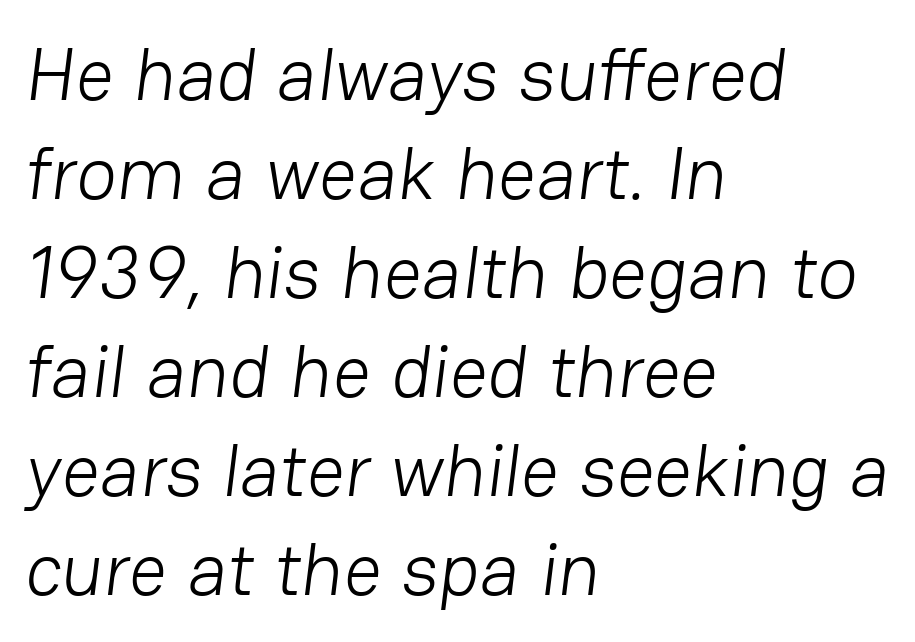
Q: Is the text bold? A: No.
Q: Is the typeface a serif or a sans-serif typeface? A: Sans-serif.
Q: Is the text underlined? A: No.
Q: How is the paragraph aligned? A: Left-aligned.
Q: Is the spacing between letters normal or unusually wide? A: Normal.
Q: Is the spacing between lines tight, normal or loose? A: Normal.
Q: Width (condensed, normal, or wide)? A: Normal.
Q: Stroke contrast? A: Low.
Q: x-height? A: Medium.
Q: Monospaced? A: No.
